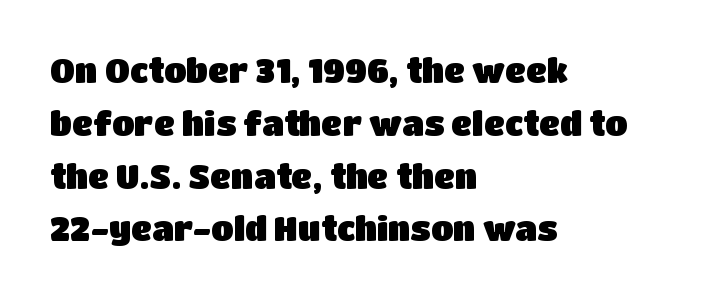
Style check: upright. Check the space under the baseline: it is left empty. Varying glyph widths throughout — classic text-font behaviour. The rendering anchors every line to the left-hand side.
